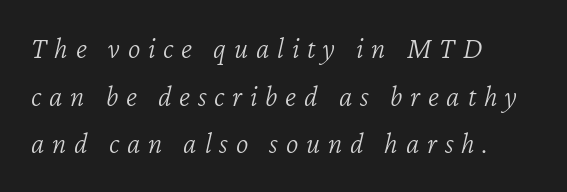
The image shows 30 px light type, italic (leaning right); set left-aligned, normal line spacing (1.59x), unusually wide letter spacing (+0.26 em), not underlined; low stroke contrast and a medium x-height.
